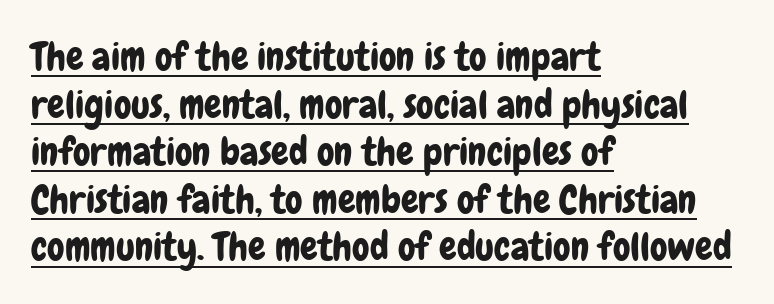
Q: Is the text italic (slanted)? A: No, it is upright.
Q: Is the typeface a serif or a sans-serif typeface? A: Sans-serif.
Q: Is the text underlined? A: Yes.
Q: How is the paragraph aligned? A: Left-aligned.
Q: Is the spacing between letters normal or unusually wide? A: Normal.
Q: Width (condensed, normal, or wide)? A: Condensed.
Q: Stroke contrast? A: Low.
Q: x-height? A: Medium.
Q: Monospaced? A: No.
